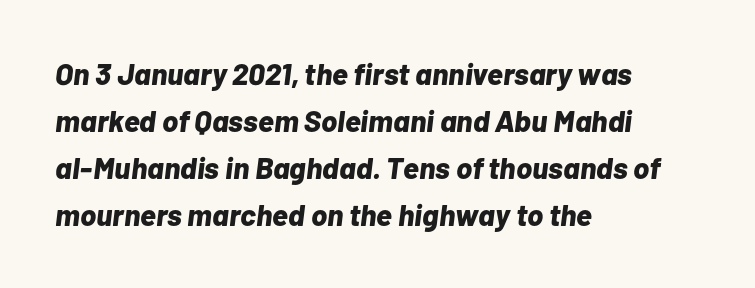
Q: Is the text bold? A: Yes.
Q: Is the text italic (slanted)? A: Yes, it leans right by about 7 degrees.
Q: Is the text underlined? A: No.
Q: How is the paragraph aligned? A: Left-aligned.
Q: Is the spacing between letters normal or unusually wide? A: Normal.
Q: Is the spacing between lines tight, normal or loose? A: Normal.
Q: Width (condensed, normal, or wide)? A: Normal.
Q: Stroke contrast? A: Low.
Q: x-height? A: Medium.
Q: Monospaced? A: No.
